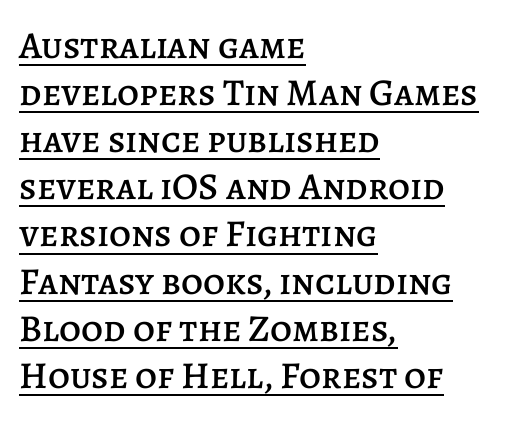
Proportional: the letters do not fall into vertical columns. Inter-character spacing is left at the font's built-in metrics. A rule runs beneath these lines of type. Casual observation: everything's shoved over to the left.
